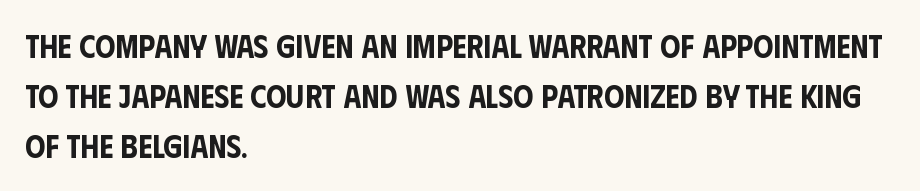
The image shows 32 px condensed sans-serif type, upright; set left-aligned, normal line spacing (1.57x), normal letter spacing, not underlined; low stroke contrast and a large x-height.
